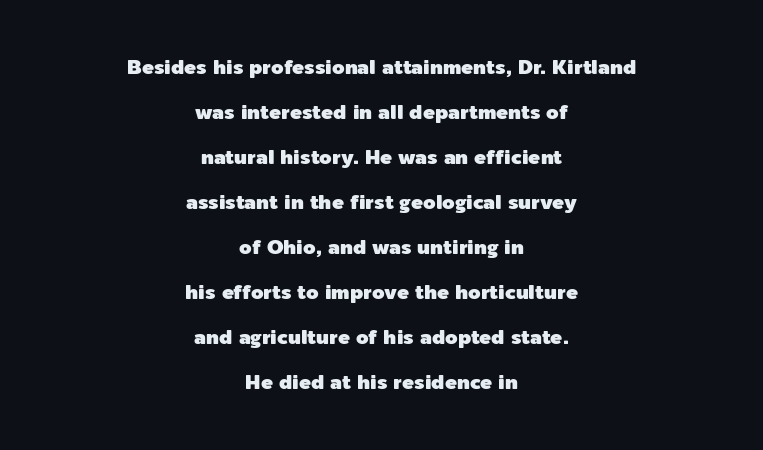
Is there much room between lines? Yes — plenty of vertical air separates them. Does the copy run flush right? No — it is centered line by line. The foot of each line stays bare and open. No italicization has been applied; the sample stays upright. Inter-character spacing is left at the font's built-in metrics.
